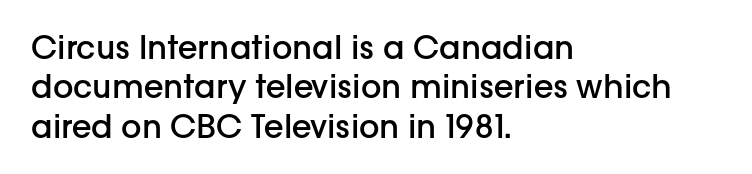
The gap between lines stays unmarked. Here the designer chose a conventional face with non-uniform glyph widths. Unlike italic type, these characters show no tilt at all. On the weight axis this lands at semibold, roughly 600. Default kerning and tracking; the words read as compact shapes. A sans-serif font was chosen for this passage.
